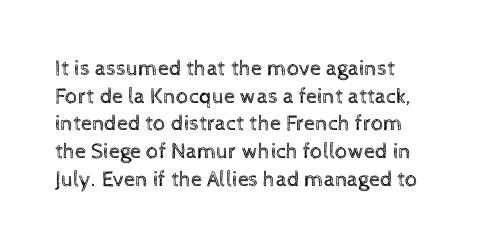
{"italic": "no", "bold": "no", "underline": "no", "line_spacing": "normal", "line_spacing_ratio": 1.26, "letter_spacing": "normal", "letter_spacing_em": 0.0, "glyph_px": 22}
